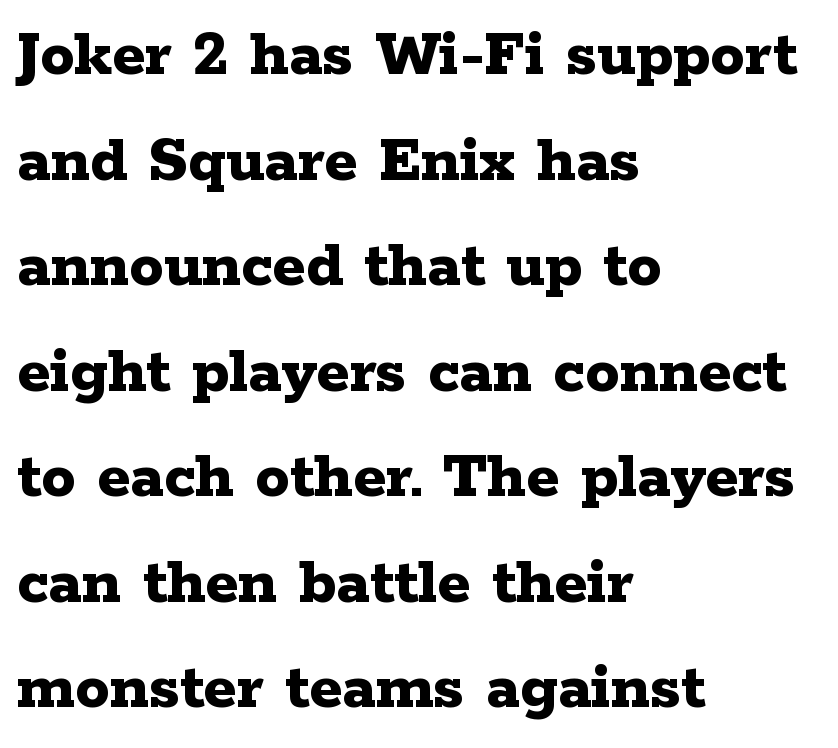
{"serif": "yes", "italic": "no", "bold": "yes", "weight": "bold", "width": "wide", "stroke_contrast": "low", "x_height": "medium", "monospaced": "no", "underline": "no", "align": "left", "line_spacing": "normal", "line_spacing_ratio": 1.53, "letter_spacing": "normal", "letter_spacing_em": 0.0, "glyph_px": 69}
